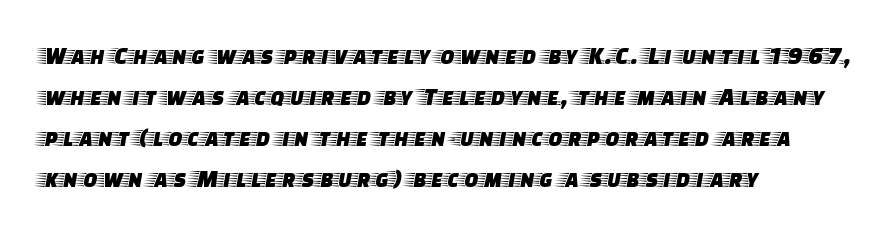
The image shows 26 px text type; set left-aligned, normal line spacing (1.58x), normal letter spacing, not underlined.
